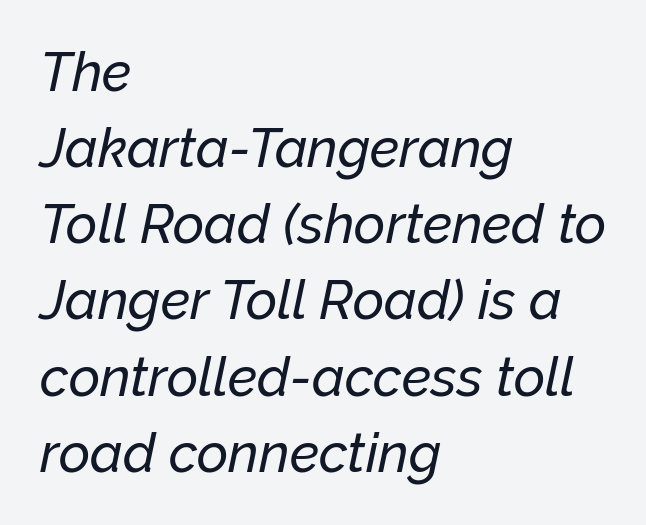
These lines sit exactly where default settings would place them. Looks like regular typesetting: each glyph gets only the width it needs. Notice how the passage keeps a crisp vertical edge on the left only. Bare-footed words on every line. Characters follow at the spacing the type designer built in.
